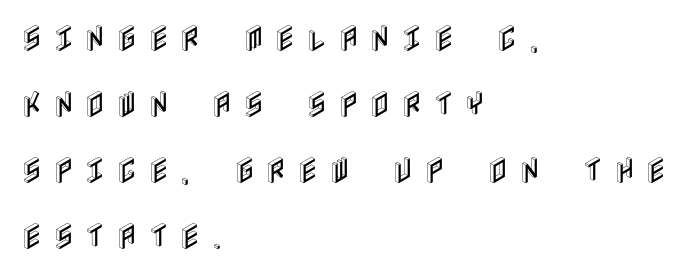
Q: Is the text italic (slanted)? A: No, it is upright.
Q: Is the text underlined? A: No.
Q: How is the paragraph aligned? A: Left-aligned.
Q: Is the spacing between letters normal or unusually wide? A: Unusually wide.
Q: Is the spacing between lines tight, normal or loose? A: Loose.
Q: Width (condensed, normal, or wide)? A: Condensed.
Q: x-height? A: Large.
